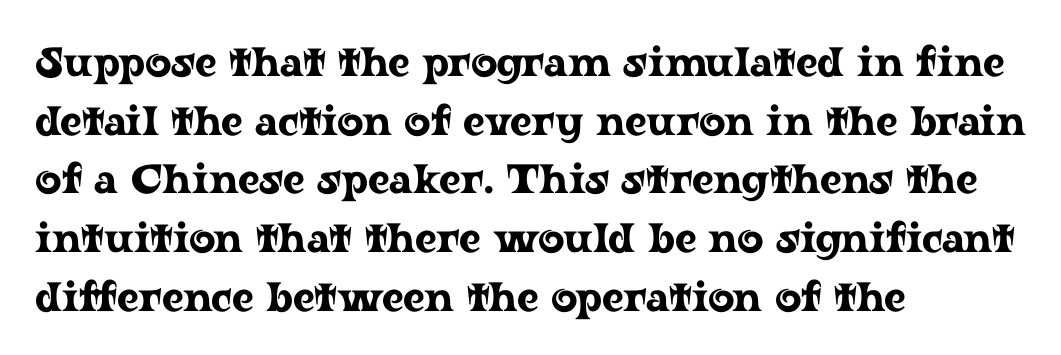
Vertically, the passage feels balanced, rows spaced as you'd expect. Typographically, this falls in the serif category. Line starts are locked; line ends wander. Spacing between characters is what you'd get straight out of the box. Each row of text sits above clean, open space.
